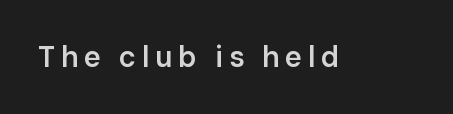
The image shows 29 px semibold sans-serif type, upright; set not underlined; low stroke contrast and a medium x-height.
